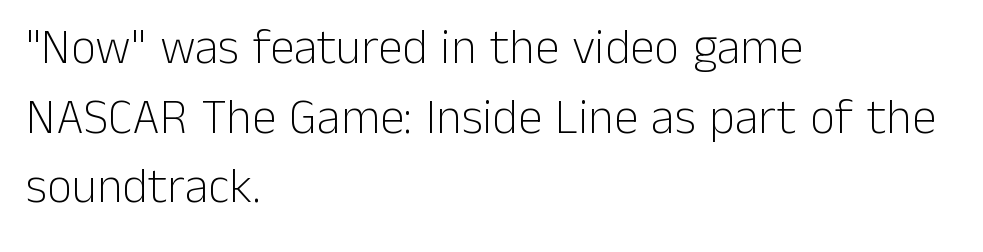
The image shows 49 px light sans-serif type, upright; set left-aligned, normal line spacing (1.42x), normal letter spacing, not underlined; low stroke contrast and a medium x-height.
